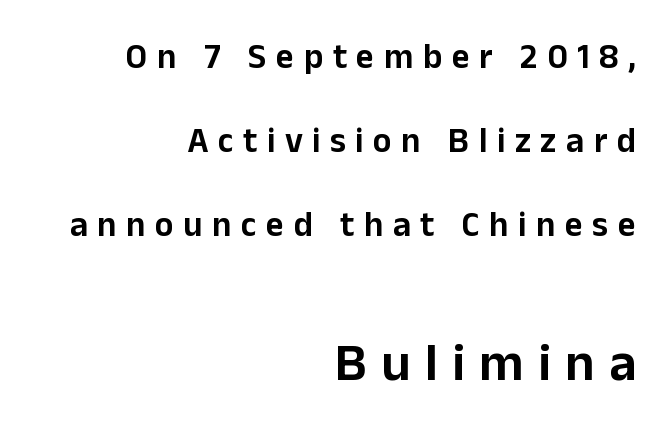
{"serif": "no", "italic": "no", "width": "normal", "stroke_contrast": "low", "x_height": "medium", "monospaced": "no", "underline": "no", "align": "right", "line_spacing": "loose", "line_spacing_ratio": 2.4, "letter_spacing": "wide", "letter_spacing_em": 0.27, "larger_block": "second", "size_ratio": 1.51, "glyph_px": 53}
